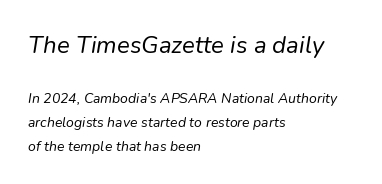
{"italic": "yes", "lean": "right", "slant_degrees": 9, "bold": "no", "underline": "no", "align": "left", "line_spacing": "normal", "line_spacing_ratio": 1.7, "letter_spacing": "normal", "letter_spacing_em": 0.0, "larger_block": "first", "size_ratio": 1.71, "glyph_px": 24}
